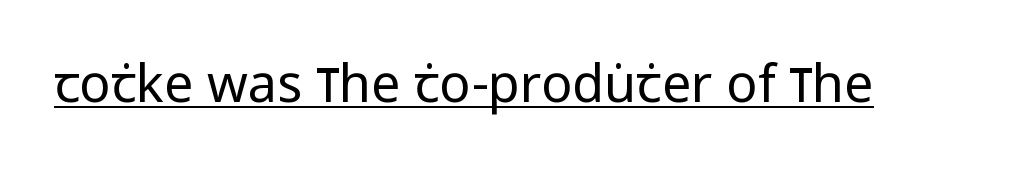
Q: Is the text bold? A: No.
Q: Is the text italic (slanted)? A: No, it is upright.
Q: Is the typeface a serif or a sans-serif typeface? A: Sans-serif.
Q: Is the text underlined? A: Yes.
Q: Is the spacing between letters normal or unusually wide? A: Normal.
Q: Width (condensed, normal, or wide)? A: Condensed.
Q: Stroke contrast? A: Low.
Q: x-height? A: Large.
Q: Monospaced? A: No.
